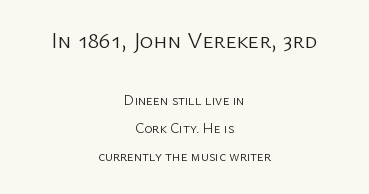
Observe the ordinary spacing: letters are neighbours, not strangers. Loosely led — the rows are spread out. Quick note: not italic, upright. Block one is the big one; block two sits smaller underneath. Alignment: centered.
